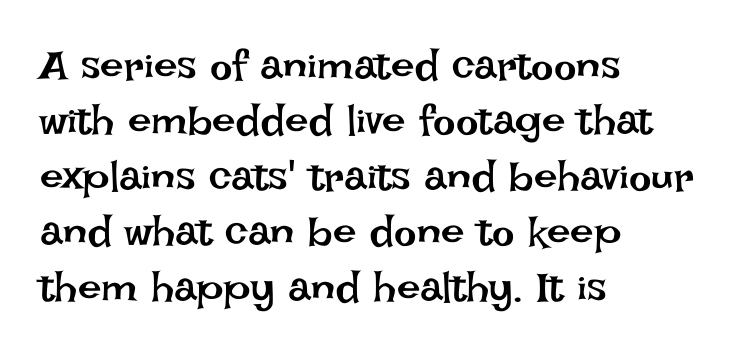
Q: Is the text bold? A: No.
Q: Is the text italic (slanted)? A: No, it is upright.
Q: Is the text underlined? A: No.
Q: How is the paragraph aligned? A: Left-aligned.
Q: Is the spacing between letters normal or unusually wide? A: Normal.
Q: Is the spacing between lines tight, normal or loose? A: Normal.
Q: Width (condensed, normal, or wide)? A: Normal.
Q: Stroke contrast? A: Low.
Q: x-height? A: Large.
Q: Monospaced? A: No.
